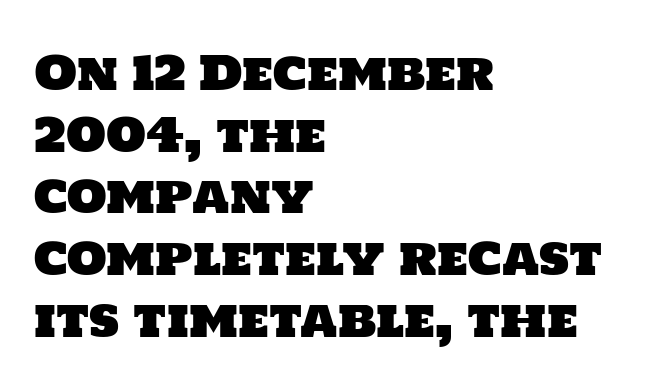
Q: Is the typeface a serif or a sans-serif typeface? A: Sans-serif.
Q: Is the text underlined? A: No.
Q: How is the paragraph aligned? A: Left-aligned.
Q: Is the spacing between letters normal or unusually wide? A: Normal.
Q: Is the spacing between lines tight, normal or loose? A: Normal.
Q: Width (condensed, normal, or wide)? A: Normal.
Q: Stroke contrast? A: Low.
Q: x-height? A: Large.
Q: Monospaced? A: No.
